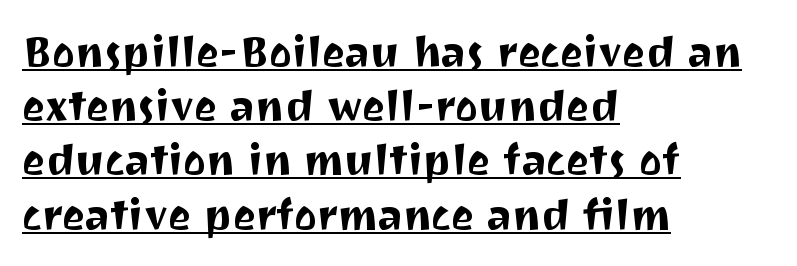
The image shows 43 px sans-serif type, upright; set left-aligned, normal line spacing (1.26x), normal letter spacing, underlined; medium stroke contrast and a medium x-height.
